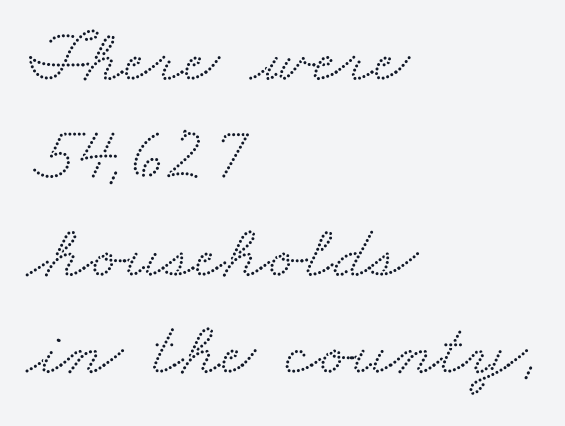
The image shows 77 px wide serif type; set left-aligned, normal line spacing (1.27x), normal letter spacing, not underlined; medium stroke contrast and a small x-height.
